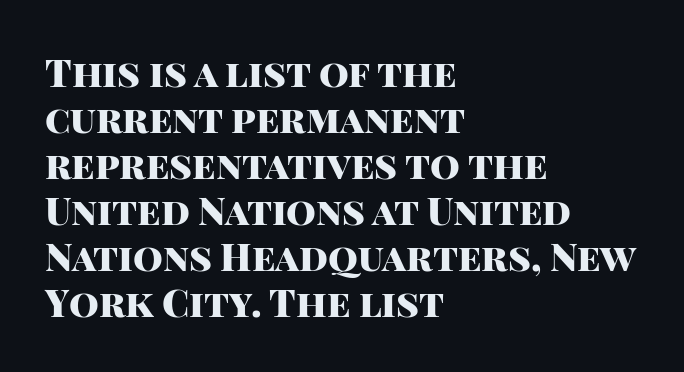
The image shows 38 px heavy sans-serif type, upright; set left-aligned, line spacing 1.21x, normal letter spacing, not underlined; high stroke contrast and a large x-height.
